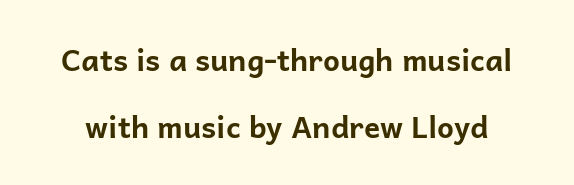
The line texture is even and compact thanks to regular tracking. These lines are composed in type without serifs. The letters advance in unequal steps, a hallmark of proportional type. Nobody drew a line under any word here. Notice the wide empty band between every row — that's loose leading.
